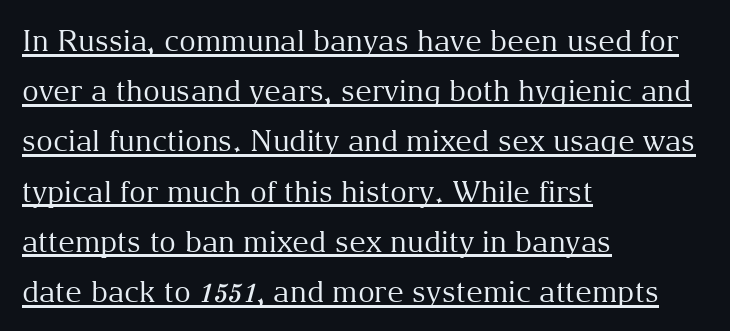
Check the space under the baseline: a stroke is drawn there. In terms of letterspacing, this is plain default setting. Here the designer chose a conventional face with non-uniform glyph widths. The strokes carry an ordinary text weight at most. If you drew a line through each stem, it would be perfectly vertical. Unlike a clean sans, this face finishes its strokes with serifs.
